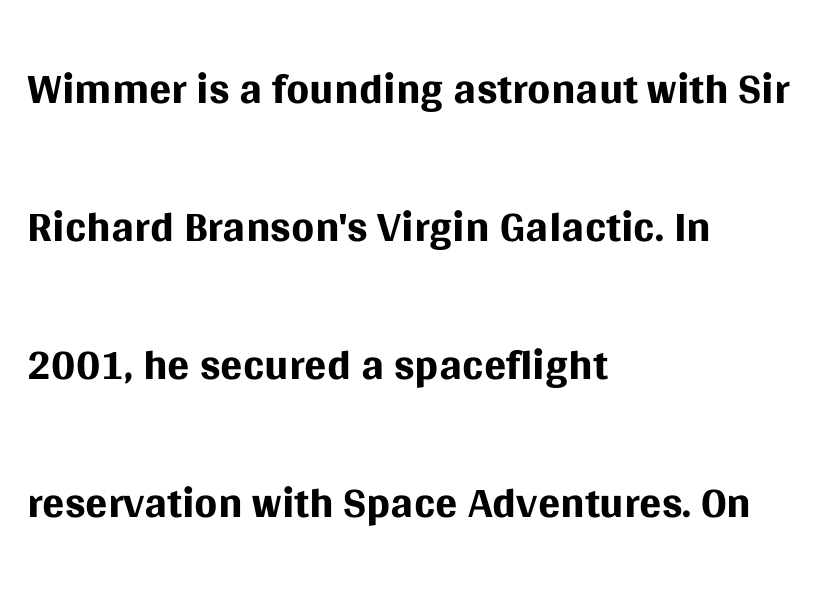
{"serif": "no", "italic": "no", "bold": "no", "weight": "regular", "width": "normal", "stroke_contrast": "medium", "x_height": "large", "monospaced": "no", "underline": "no", "align": "left", "line_spacing": "loose", "line_spacing_ratio": 2.09, "letter_spacing": "normal", "letter_spacing_em": 0.0, "glyph_px": 66}
